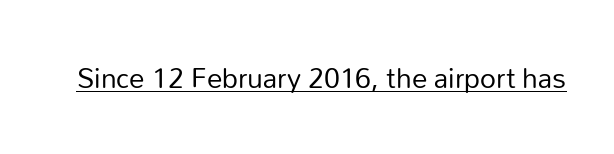
The image shows 31 px regular-weight sans-serif type, upright; set normal letter spacing, underlined; low stroke contrast and a medium x-height.
